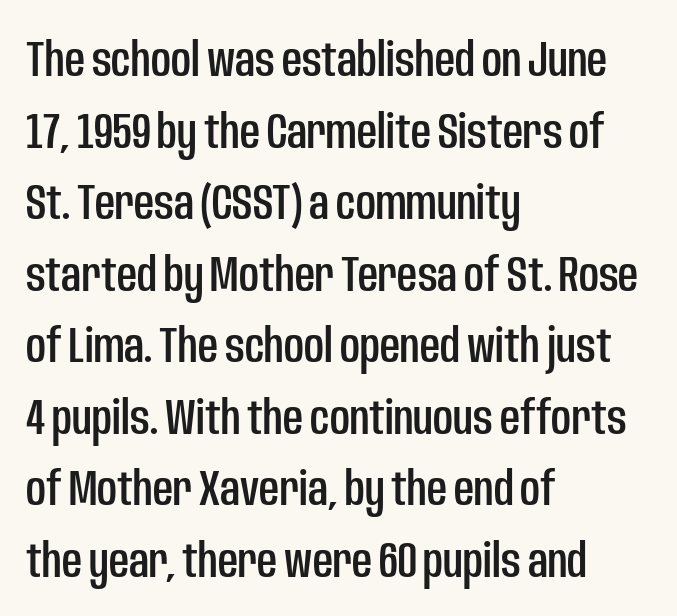
{"serif": "no", "italic": "no", "width": "condensed", "stroke_contrast": "low", "x_height": "large", "monospaced": "no", "underline": "no", "align": "left", "line_spacing": "normal", "line_spacing_ratio": 1.46, "letter_spacing": "normal", "letter_spacing_em": 0.0, "glyph_px": 49}
